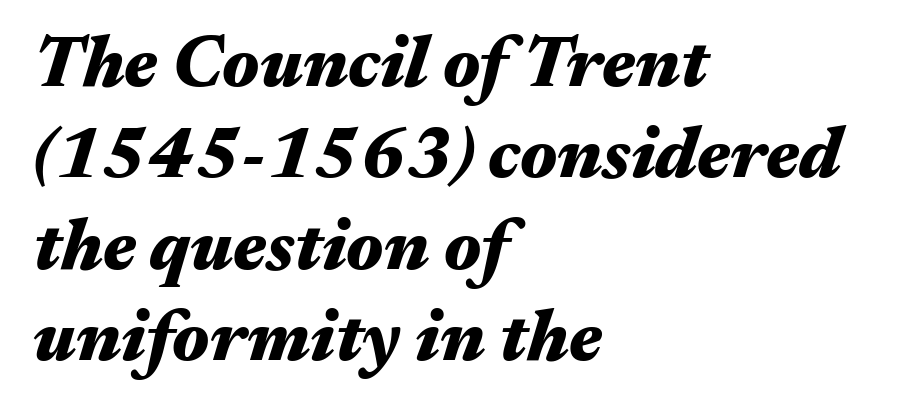
The image shows 72 px heavy, wide type, italic (leaning right); set left-aligned, normal line spacing (1.27x), normal letter spacing, not underlined; medium stroke contrast and a medium x-height.
